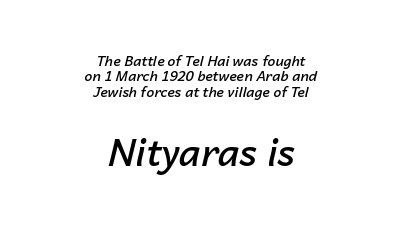
Only glyphs here, with clear space below each row. Layout note: lines centered. Spacing verdict: proportional, widths tailored to each character. Look at the tracking — it's just the regular setting, nothing added. Honestly, the rows look squashed on top of each other. If you drew a line through each stem, it would be angled.
